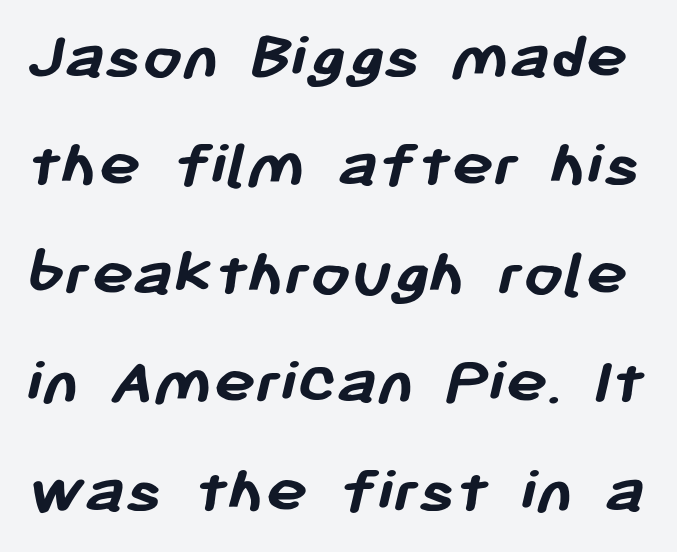
{"serif": "no", "bold": "yes", "weight": "semibold", "width": "normal", "stroke_contrast": "low", "x_height": "medium", "monospaced": "no", "underline": "no", "line_spacing": "normal", "line_spacing_ratio": 1.55, "letter_spacing": "normal", "letter_spacing_em": 0.0, "glyph_px": 70}
